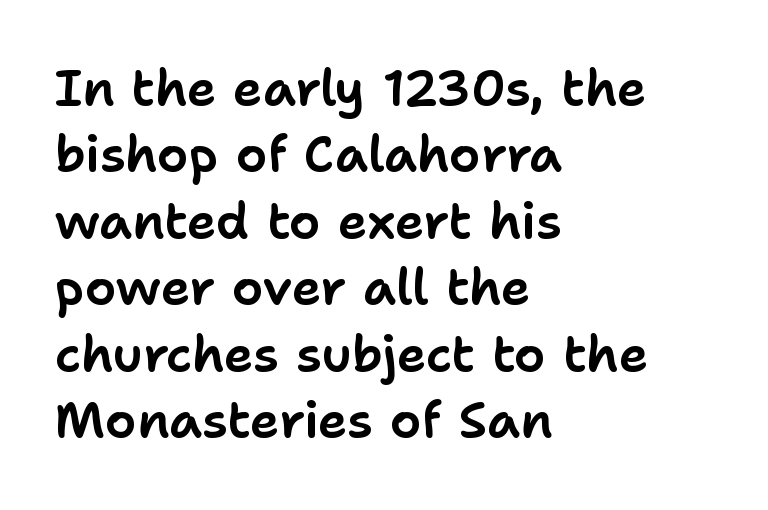
Q: Is the text italic (slanted)? A: No, it is upright.
Q: Is the typeface a serif or a sans-serif typeface? A: Sans-serif.
Q: Is the text underlined? A: No.
Q: How is the paragraph aligned? A: Left-aligned.
Q: Is the spacing between letters normal or unusually wide? A: Normal.
Q: Is the spacing between lines tight, normal or loose? A: Normal.
Q: Width (condensed, normal, or wide)? A: Normal.
Q: Stroke contrast? A: Low.
Q: x-height? A: Medium.
Q: Monospaced? A: No.
